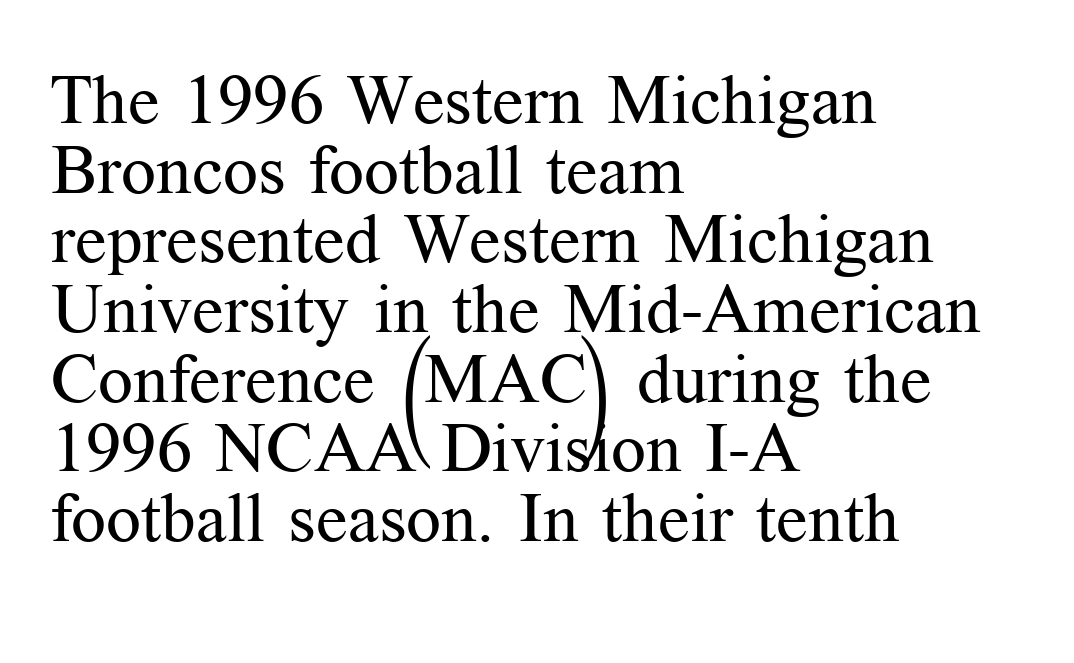
Where is the straight margin? On the left. Vertical strokes here are truly vertical. Does the leading feel generous? Not at all — it's pinched. Old-style or modern, the face here clearly has serifs.
